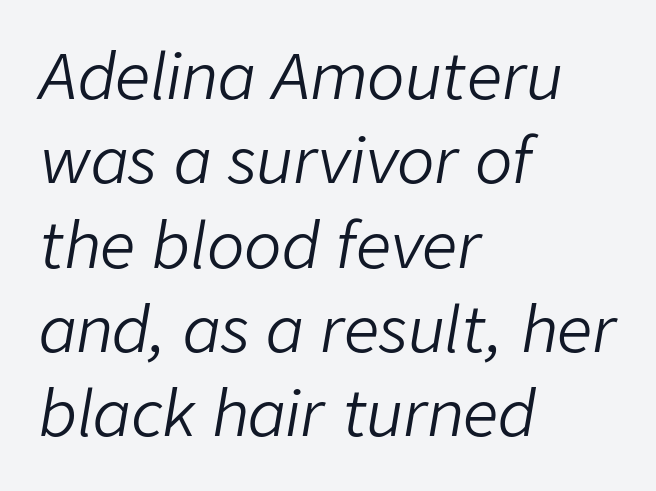
{"italic": "yes", "lean": "right", "slant_degrees": 9, "bold": "no", "weight": "light", "width": "normal", "stroke_contrast": "low", "x_height": "medium", "monospaced": "no", "underline": "no", "align": "left", "line_spacing": "normal", "line_spacing_ratio": 1.36, "letter_spacing": "normal", "letter_spacing_em": 0.0, "glyph_px": 62}
